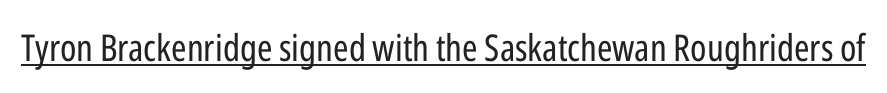
Posture: vertical. Does a line run under the words? Yes, clearly. Do the characters align in a grid? No, the font is proportional. The letterforms sit shoulder to shoulder at normal distance. Each stroke keeps to a modest, everyday thickness or less.
